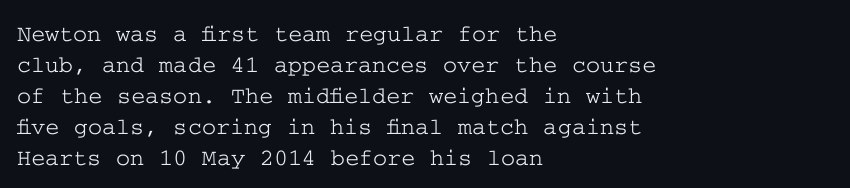
The image shows 24 px text type, upright; set left-aligned, normal line spacing (1.29x), normal letter spacing, not underlined.
